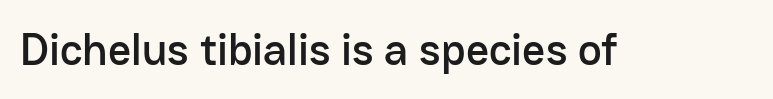
The image shows 45 px sans-serif type, upright; set normal letter spacing, not underlined; low stroke contrast and a medium x-height.
